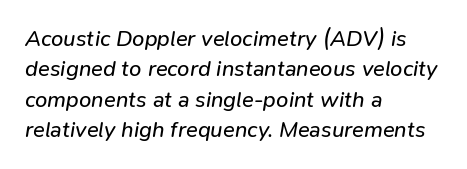
Q: Is the text bold? A: No.
Q: Is the text italic (slanted)? A: Yes, it leans right by about 9 degrees.
Q: Is the text underlined? A: No.
Q: How is the paragraph aligned? A: Left-aligned.
Q: Is the spacing between letters normal or unusually wide? A: Normal.
Q: Is the spacing between lines tight, normal or loose? A: Normal.
